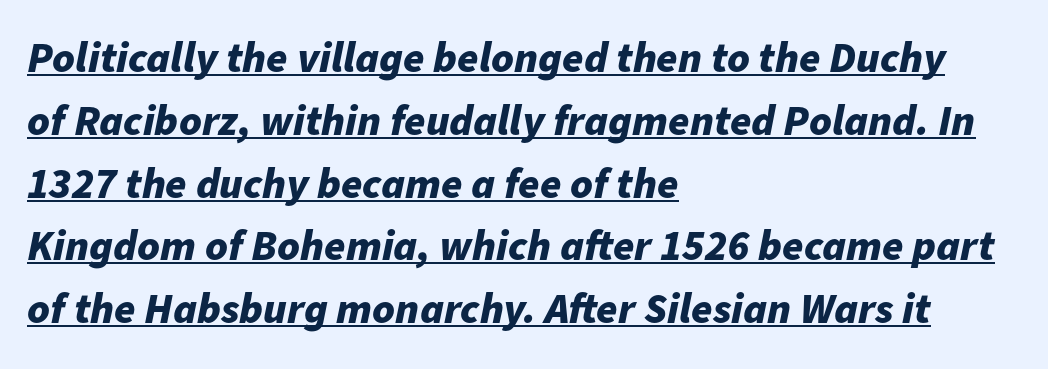
{"italic": "yes", "lean": "right", "slant_degrees": 11, "bold": "yes", "weight": "bold", "width": "normal", "stroke_contrast": "low", "x_height": "medium", "monospaced": "no", "underline": "yes", "align": "left", "line_spacing": "normal", "line_spacing_ratio": 1.46, "letter_spacing": "normal", "letter_spacing_em": 0.0, "glyph_px": 43}
